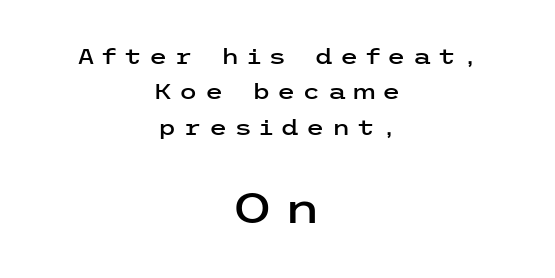
Q: Is the text italic (slanted)? A: No, it is upright.
Q: Is the typeface a serif or a sans-serif typeface? A: Sans-serif.
Q: Is the text underlined? A: No.
Q: How is the paragraph aligned? A: Centered.
Q: Is the spacing between letters normal or unusually wide? A: Unusually wide.
Q: Is the spacing between lines tight, normal or loose? A: Normal.
Q: Which block of text is set in a larger size, the first (top) or the second (bottom)? A: The second (bottom) one.
Q: Width (condensed, normal, or wide)? A: Wide.
Q: Stroke contrast? A: Low.
Q: x-height? A: Medium.
